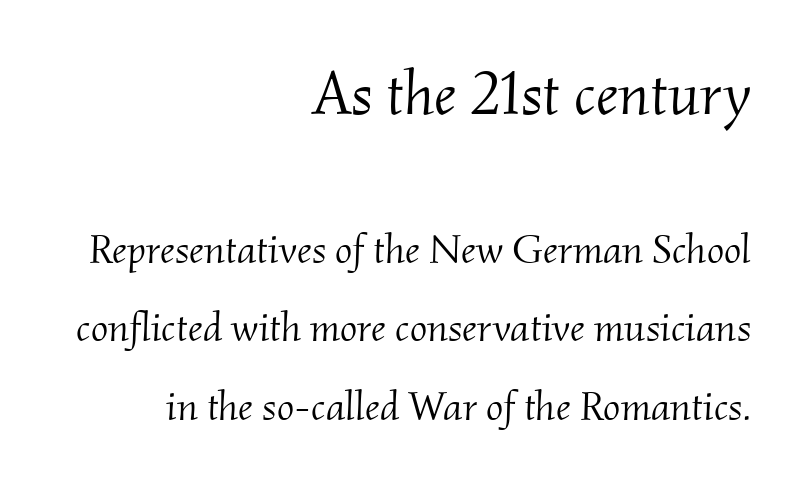
Slant detected: the letters are inclined. The letters advance in unequal steps, a hallmark of proportional type. How are the letters spaced? Ordinarily, with no added tracking. The specimen omits any rule beneath the text block's lines. This sample is right-justified, so line beginnings fall wherever the words allow.
